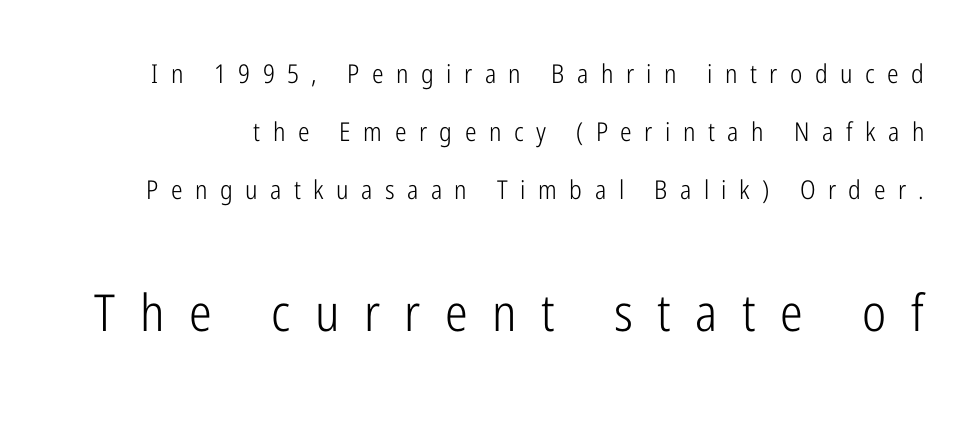
Q: Is the text bold? A: No.
Q: Is the text italic (slanted)? A: No, it is upright.
Q: Is the typeface a serif or a sans-serif typeface? A: Sans-serif.
Q: Is the text underlined? A: No.
Q: Is the spacing between letters normal or unusually wide? A: Unusually wide.
Q: Is the spacing between lines tight, normal or loose? A: Loose.
Q: Which block of text is set in a larger size, the first (top) or the second (bottom)? A: The second (bottom) one.
Q: Width (condensed, normal, or wide)? A: Condensed.
Q: Stroke contrast? A: Low.
Q: x-height? A: Medium.
Q: Monospaced? A: No.
